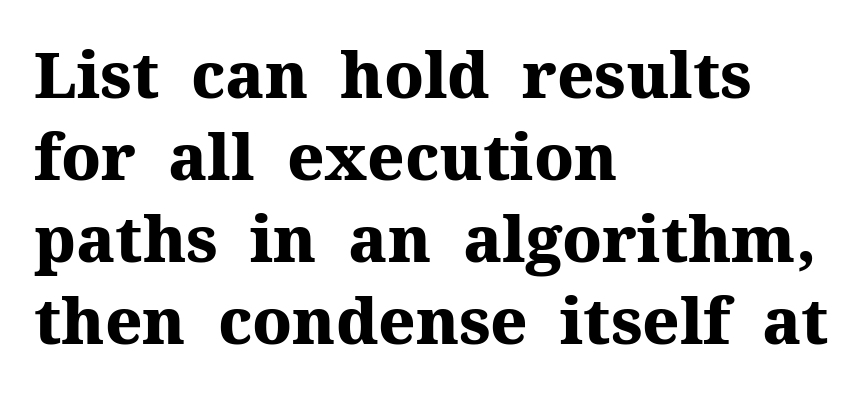
Descenders hang freely into open space. This sample uses plain, unmodified letter spacing. Ordinary non-slanted type is in use. A classic flush-left, rag-right setting is used for this passage.
